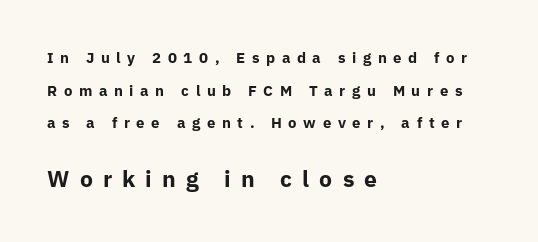
Q: Is the text bold? A: Yes.
Q: Is the text italic (slanted)? A: No, it is upright.
Q: Is the text underlined? A: No.
Q: How is the paragraph aligned? A: Left-aligned.
Q: Is the spacing between letters normal or unusually wide? A: Unusually wide.
Q: Is the spacing between lines tight, normal or loose? A: Loose.
Q: Which block of text is set in a larger size, the first (top) or the second (bottom)? A: The second (bottom) one.
